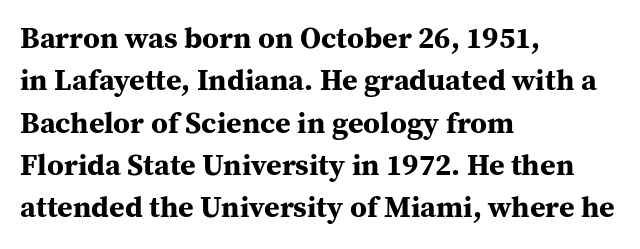
The characters display serif detailing at their extremities. Italic? Not at all — the glyphs are vertical. Set as a true bold cut, around the 700 mark. You could not count columns in this text — the font is proportionally spaced.
